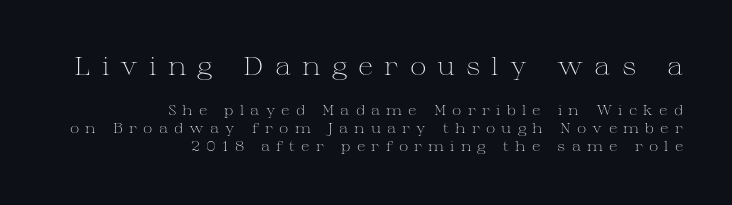
Q: Is the text bold? A: No.
Q: Is the text italic (slanted)? A: No, it is upright.
Q: Is the text underlined? A: No.
Q: How is the paragraph aligned? A: Right-aligned.
Q: Is the spacing between letters normal or unusually wide? A: Unusually wide.
Q: Is the spacing between lines tight, normal or loose? A: Normal.
Q: Which block of text is set in a larger size, the first (top) or the second (bottom)? A: The first (top) one.
